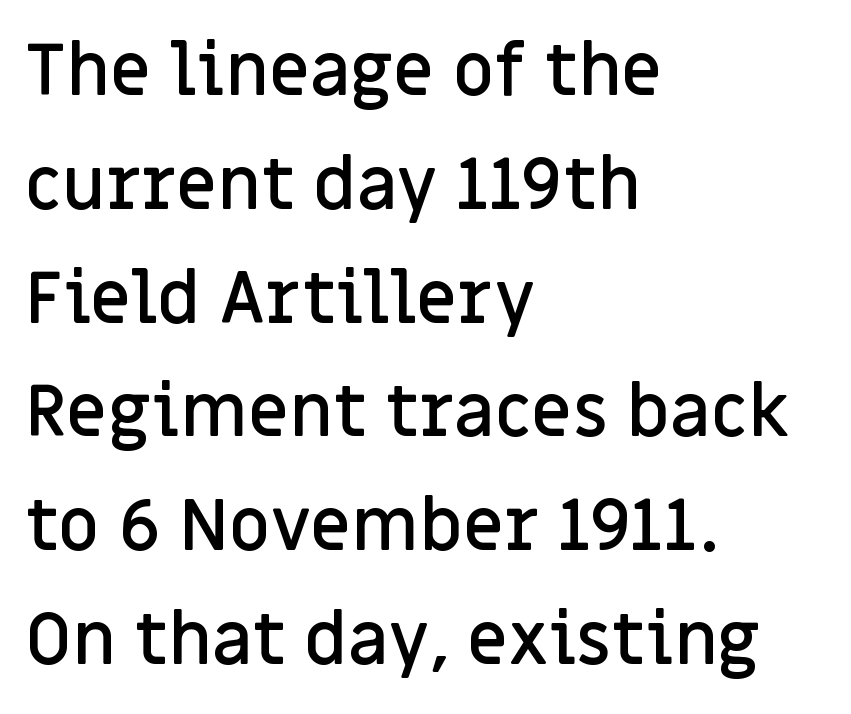
{"serif": "no", "italic": "no", "bold": "semi", "weight": "semibold", "width": "normal", "stroke_contrast": "low", "x_height": "large", "monospaced": "no", "underline": "no", "align": "left", "line_spacing": "normal", "line_spacing_ratio": 1.58, "letter_spacing": "normal", "letter_spacing_em": 0.0, "glyph_px": 72}
